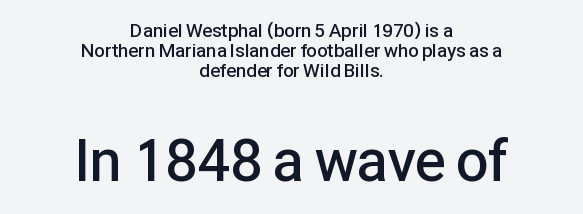
The space directly below the letters is spotless. Does the weight exceed regular? Yes, but only to semibold. Posture: straight, roman, zero tilt. Which chunk is bigger? The second one — the bottom block dwarfs the top. If you measured baseline to baseline, you'd find a short distance.
